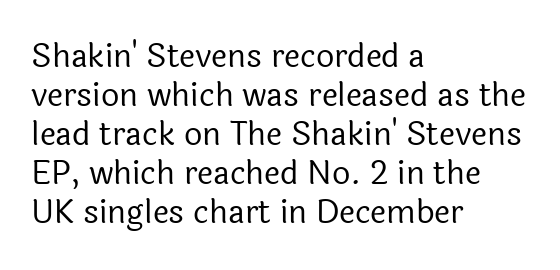
The image shows 32 px regular-weight sans-serif type, upright; set left-aligned, line spacing 1.22x, normal letter spacing, not underlined; a medium x-height.
